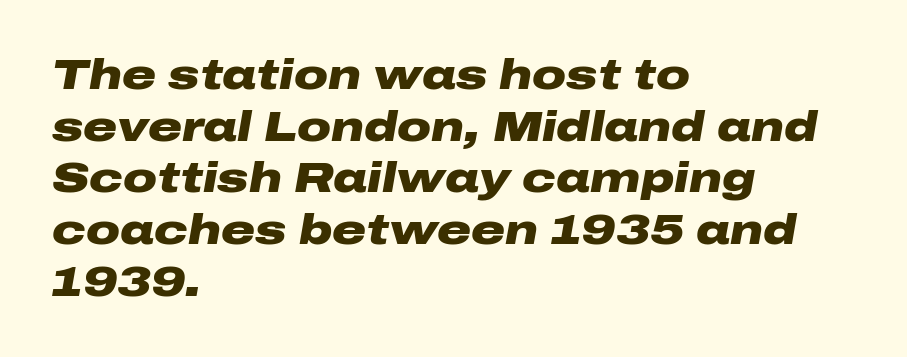
Q: Is the text bold? A: Yes.
Q: Is the text italic (slanted)? A: Yes, it leans right by about 10 degrees.
Q: Is the text underlined? A: No.
Q: How is the paragraph aligned? A: Left-aligned.
Q: Is the spacing between letters normal or unusually wide? A: Normal.
Q: Width (condensed, normal, or wide)? A: Wide.
Q: Stroke contrast? A: Low.
Q: x-height? A: Medium.
Q: Monospaced? A: No.
